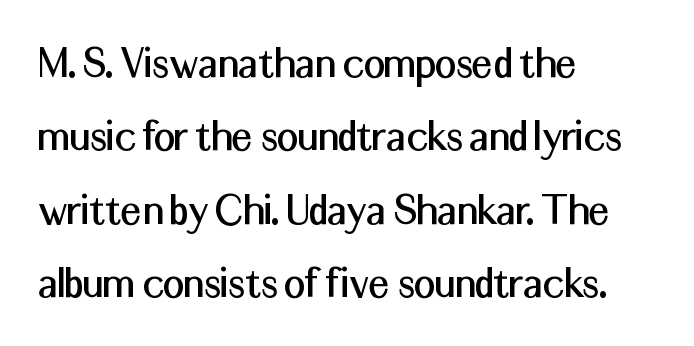
The image shows 47 px sans-serif type, upright; set left-aligned, normal line spacing (1.56x), normal letter spacing, not underlined; medium stroke contrast and a medium x-height.
